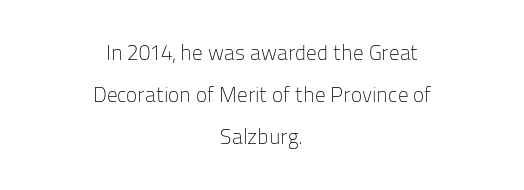
The image shows 21 px text type, upright; set centered, loose line spacing (2.0x), normal letter spacing, not underlined.
